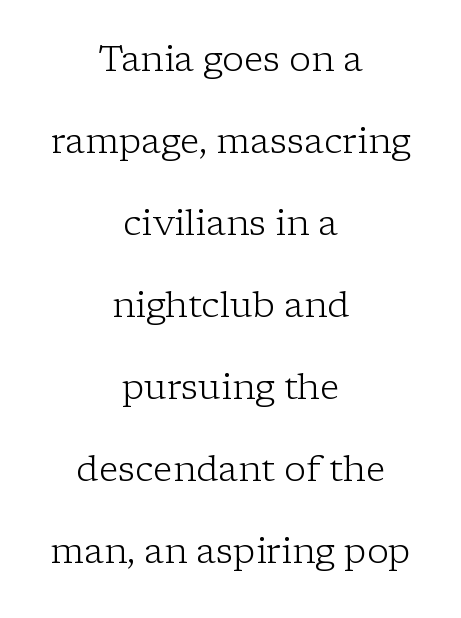
The image shows 36 px light serif type, upright; set centered, loose line spacing (2.28x), normal letter spacing, not underlined; low stroke contrast and a medium x-height.
